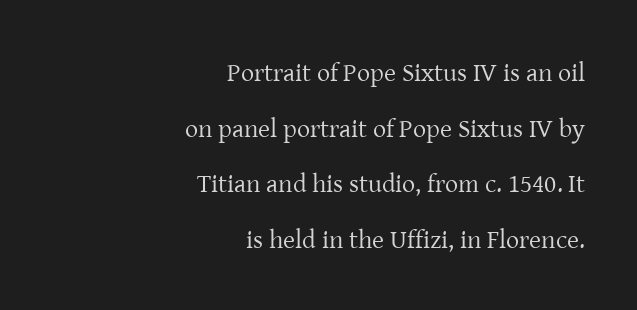
{"italic": "no", "bold": "no", "underline": "no", "align": "right", "line_spacing": "loose", "line_spacing_ratio": 2.14, "letter_spacing": "normal", "letter_spacing_em": 0.0, "glyph_px": 26}
